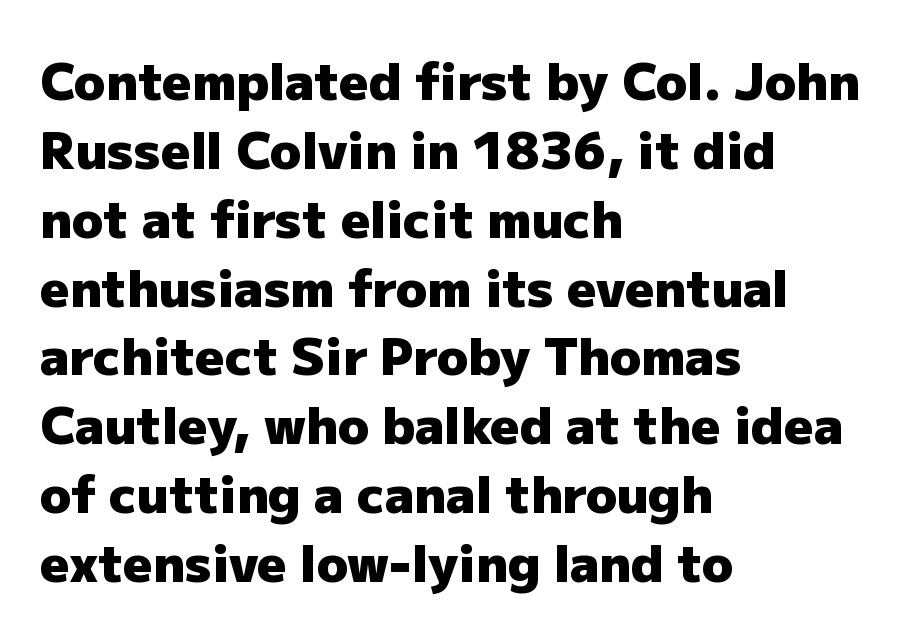
Q: Is the text bold? A: Yes.
Q: Is the text italic (slanted)? A: No, it is upright.
Q: Is the typeface a serif or a sans-serif typeface? A: Sans-serif.
Q: Is the text underlined? A: No.
Q: How is the paragraph aligned? A: Left-aligned.
Q: Is the spacing between letters normal or unusually wide? A: Normal.
Q: Is the spacing between lines tight, normal or loose? A: Normal.
Q: Width (condensed, normal, or wide)? A: Normal.
Q: Stroke contrast? A: Low.
Q: x-height? A: Medium.
Q: Monospaced? A: No.
